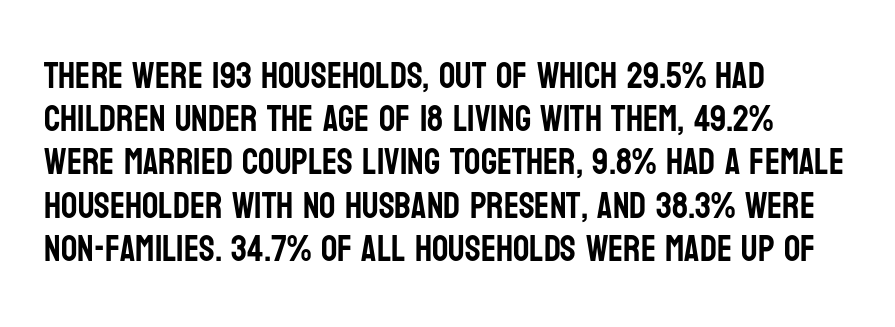
Caption: standard tracking, unaltered. You can tell it's not italic because the verticals are truly vertical. The gap between lines stays unmarked. Observe the absence of serifs on each vertical stroke in this sample. The letters advance in unequal steps, a hallmark of proportional type.
